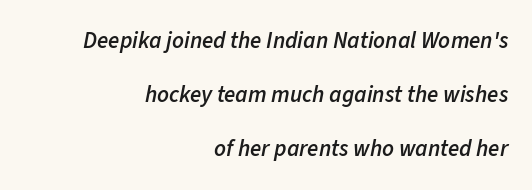
This rendering features lettering with no underline. The whole block is typeset with a tilt. Right-aligned paragraph, ragged on the left. The face used here is a semibold: visibly heavier than regular, lighter than bold. The passage shown stacks its lines with a broad gap. Honestly, the letter spacing is just normal — you wouldn't notice it.
